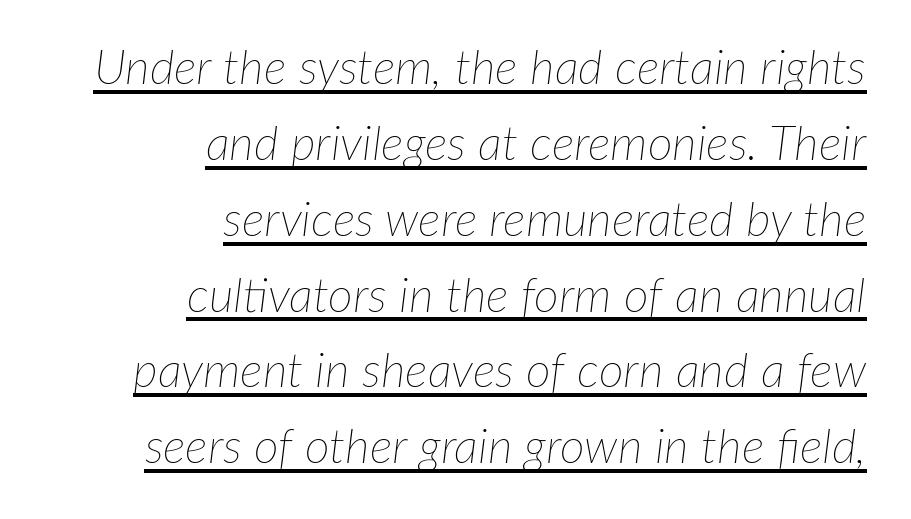
Q: Is the text bold? A: No.
Q: Is the text italic (slanted)? A: Yes, it leans right by about 7 degrees.
Q: Is the text underlined? A: Yes.
Q: How is the paragraph aligned? A: Right-aligned.
Q: Is the spacing between letters normal or unusually wide? A: Normal.
Q: Is the spacing between lines tight, normal or loose? A: Normal.
Q: Width (condensed, normal, or wide)? A: Normal.
Q: Stroke contrast? A: Low.
Q: x-height? A: Medium.
Q: Monospaced? A: No.
